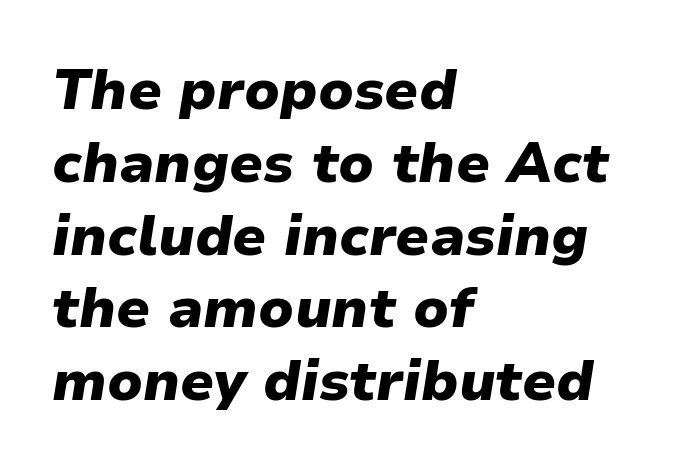
{"italic": "yes", "lean": "right", "slant_degrees": 9, "bold": "yes", "weight": "heavy", "width": "normal", "stroke_contrast": "low", "x_height": "medium", "monospaced": "no", "underline": "no", "align": "left", "line_spacing": "normal", "line_spacing_ratio": 1.3, "letter_spacing": "normal", "letter_spacing_em": 0.0, "glyph_px": 56}
